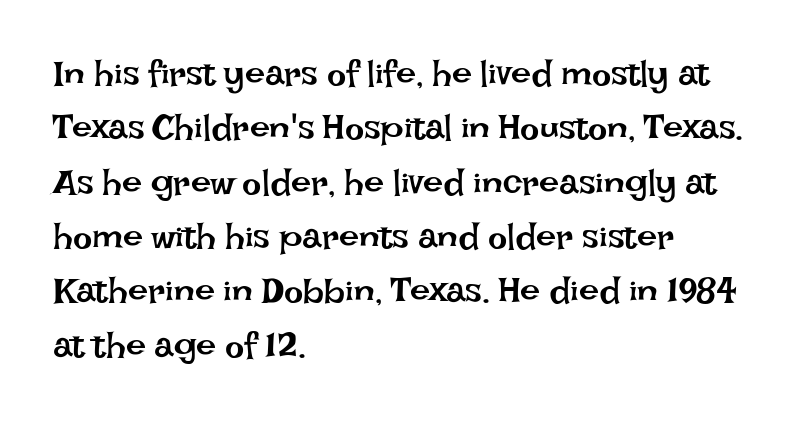
The image shows 36 px regular-weight type, upright; set left-aligned, normal line spacing (1.51x), normal letter spacing, not underlined; low stroke contrast and a large x-height.
